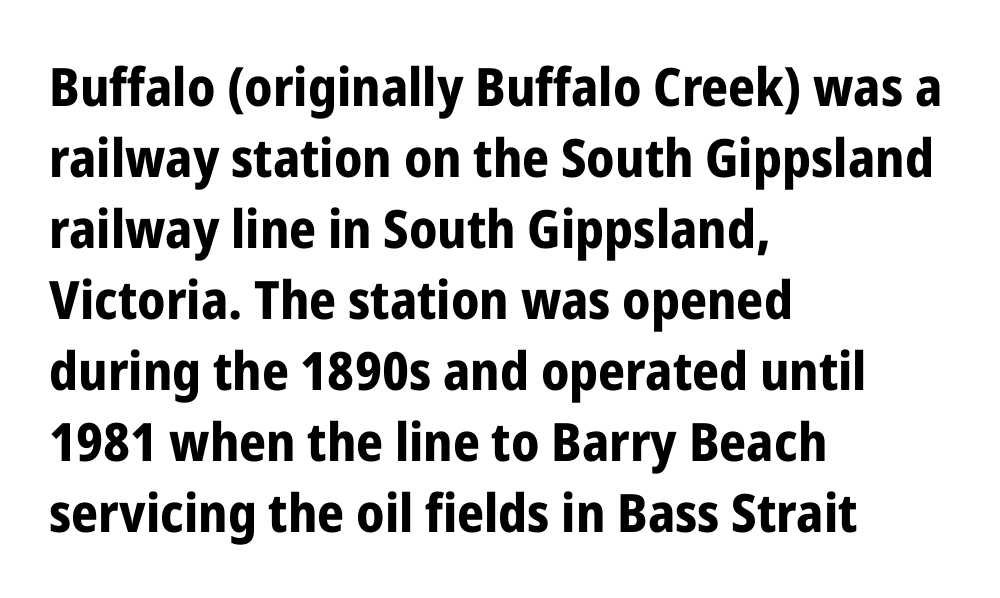
Q: Is the text bold? A: Yes.
Q: Is the text italic (slanted)? A: No, it is upright.
Q: Is the typeface a serif or a sans-serif typeface? A: Sans-serif.
Q: Is the text underlined? A: No.
Q: How is the paragraph aligned? A: Left-aligned.
Q: Is the spacing between letters normal or unusually wide? A: Normal.
Q: Is the spacing between lines tight, normal or loose? A: Normal.
Q: Width (condensed, normal, or wide)? A: Condensed.
Q: Stroke contrast? A: Low.
Q: x-height? A: Medium.
Q: Monospaced? A: No.
